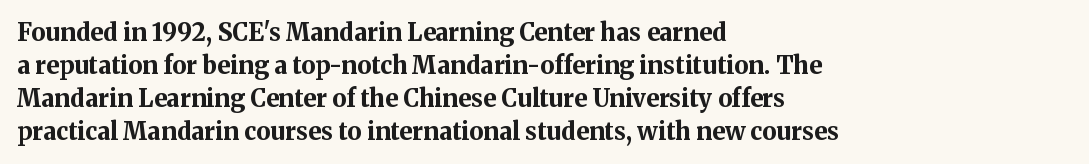
{"italic": "no", "bold": "yes", "underline": "no", "align": "left", "line_spacing": "normal", "line_spacing_ratio": 1.37, "letter_spacing": "normal", "letter_spacing_em": 0.0, "glyph_px": 24}
